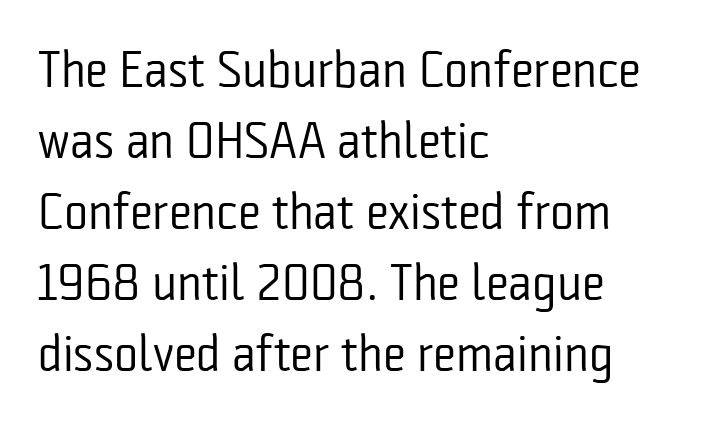
Q: Is the text bold? A: No.
Q: Is the text italic (slanted)? A: No, it is upright.
Q: Is the typeface a serif or a sans-serif typeface? A: Sans-serif.
Q: Is the text underlined? A: No.
Q: How is the paragraph aligned? A: Left-aligned.
Q: Is the spacing between letters normal or unusually wide? A: Normal.
Q: Is the spacing between lines tight, normal or loose? A: Normal.
Q: Width (condensed, normal, or wide)? A: Condensed.
Q: Stroke contrast? A: Low.
Q: x-height? A: Medium.
Q: Monospaced? A: No.
